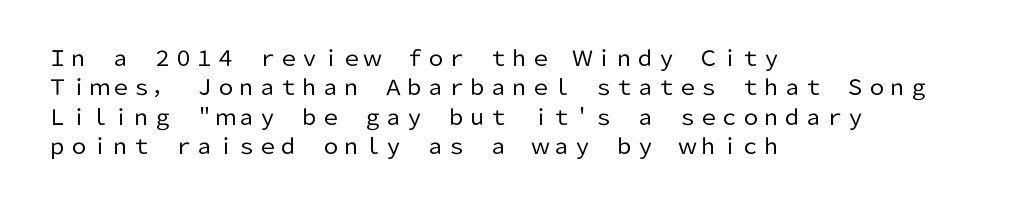
A clean baseline with only descenders dipping below it. If you drew a line through each stem, it would be perfectly vertical. Honestly, the row spacing looks completely unremarkable. Is this a heavy cut? Hardly; it is regular or lighter.
